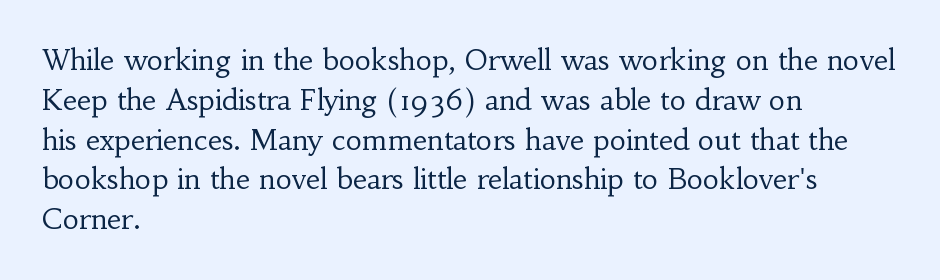
Q: Is the text bold? A: No.
Q: Is the text italic (slanted)? A: No, it is upright.
Q: Is the typeface a serif or a sans-serif typeface? A: Serif.
Q: Is the text underlined? A: No.
Q: How is the paragraph aligned? A: Left-aligned.
Q: Is the spacing between letters normal or unusually wide? A: Normal.
Q: Is the spacing between lines tight, normal or loose? A: Normal.
Q: Width (condensed, normal, or wide)? A: Normal.
Q: Stroke contrast? A: Low.
Q: x-height? A: Small.
Q: Monospaced? A: No.
